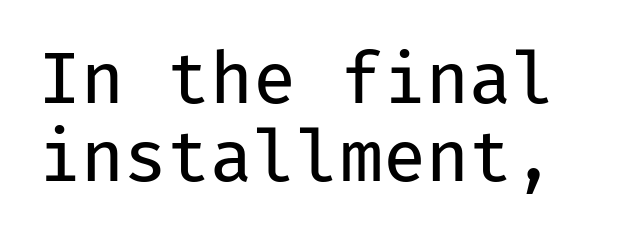
Q: Is the text bold? A: No.
Q: Is the text italic (slanted)? A: No, it is upright.
Q: Is the typeface a serif or a sans-serif typeface? A: Sans-serif.
Q: Is the text underlined? A: No.
Q: Is the spacing between letters normal or unusually wide? A: Normal.
Q: Is the spacing between lines tight, normal or loose? A: Tight.
Q: Width (condensed, normal, or wide)? A: Normal.
Q: Stroke contrast? A: Low.
Q: x-height? A: Medium.
Q: Monospaced? A: Yes.
